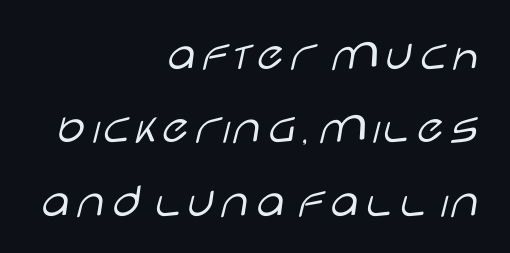
{"serif": "no", "bold": "no", "weight": "light", "width": "wide", "stroke_contrast": "low", "x_height": "large", "monospaced": "no", "underline": "no", "align": "right", "line_spacing": "normal", "line_spacing_ratio": 1.47, "letter_spacing": "normal", "letter_spacing_em": 0.0, "glyph_px": 50}
